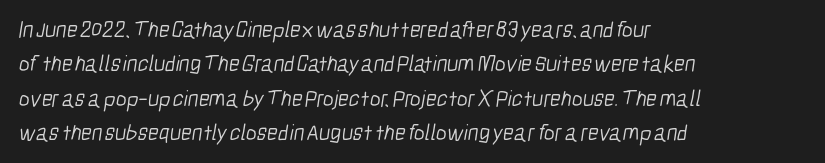
{"bold": "no", "underline": "no", "align": "left", "line_spacing": "normal", "line_spacing_ratio": 1.49, "letter_spacing": "normal", "letter_spacing_em": 0.0, "glyph_px": 23}
